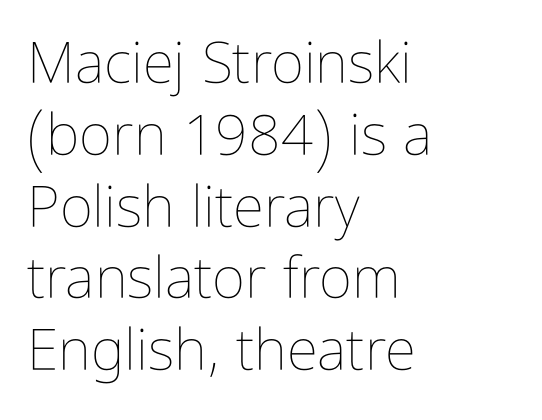
You could call the tracking neutral — neither tight nor loose. One glance says typical: line gaps are just what's usual. Italic? Not at all — the glyphs are vertical. Vertical stems look standard width or narrower in stroke. Do the characters align in a grid? No, the font is proportional. Short and long lines alike share a common starting point at left.
